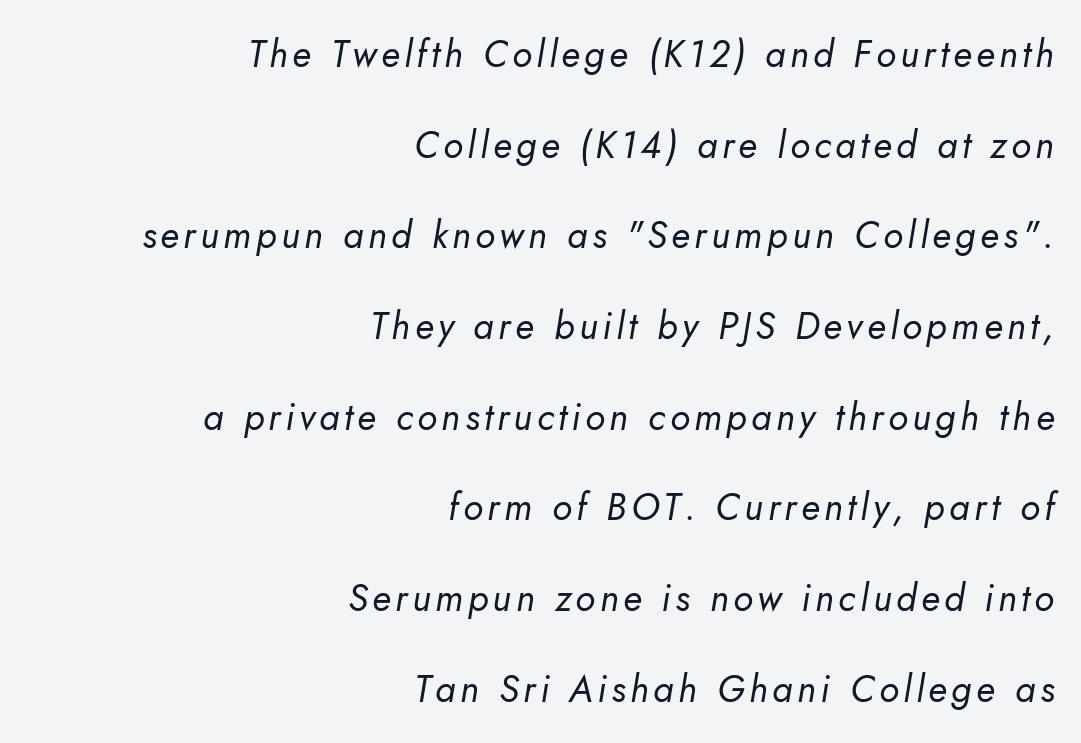
The image shows 37 px regular-weight type, italic (leaning right); set right-aligned, loose line spacing (2.45x), not underlined; low stroke contrast and a small x-height.
